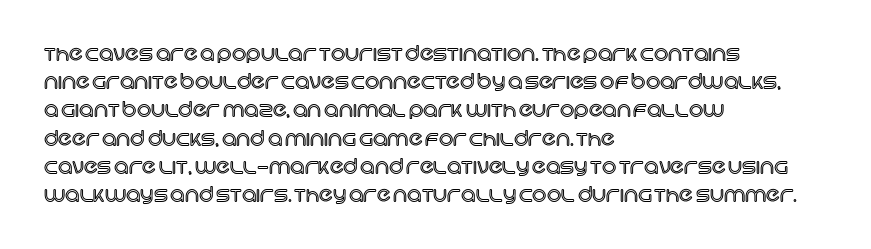
Quick note: interline space is typical. Layout note: lines flush left. The tracking reads as untouched default to a designer's eye. The passage shown is not underscored anywhere. The type sits square on the baseline with zero lean.
